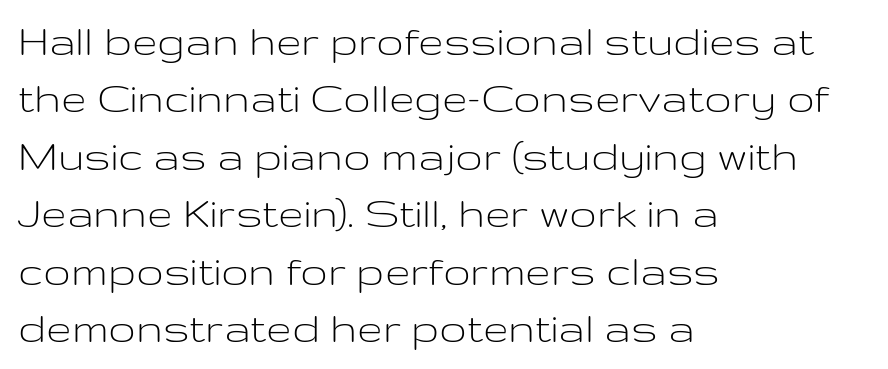
A light-to-regular cut is what we see here. Each letter keeps its own natural width here, so spacing adapts to shape. Every row of glyphs begins at an identical x-position on the left. Quick note: not italic, upright.
